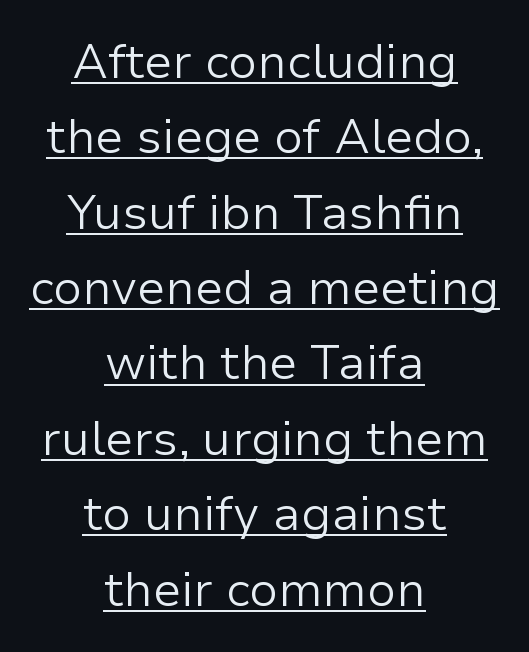
The image shows 48 px light sans-serif type, upright; set centered, normal line spacing (1.57x), normal letter spacing, underlined; low stroke contrast and a medium x-height.
